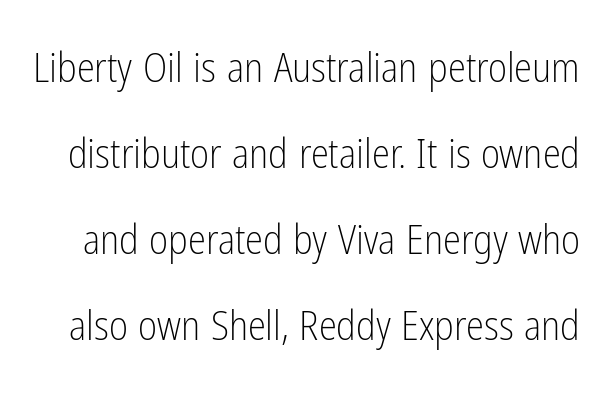
The image shows 41 px light, condensed sans-serif type, upright; set loose line spacing (2.1x), normal letter spacing, not underlined; low stroke contrast and a medium x-height.
